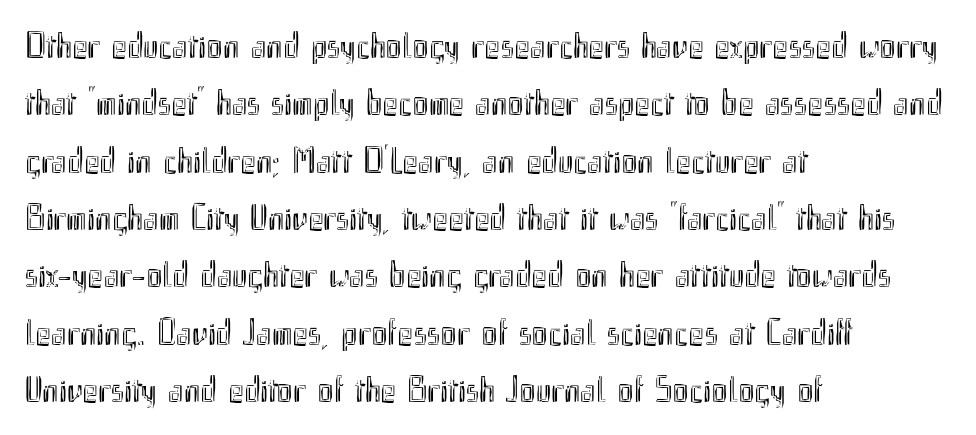
{"italic": "no", "width": "condensed", "x_height": "small", "monospaced": "no", "underline": "no", "align": "left", "line_spacing": "normal", "line_spacing_ratio": 1.55, "letter_spacing": "normal", "letter_spacing_em": 0.0, "glyph_px": 37}
